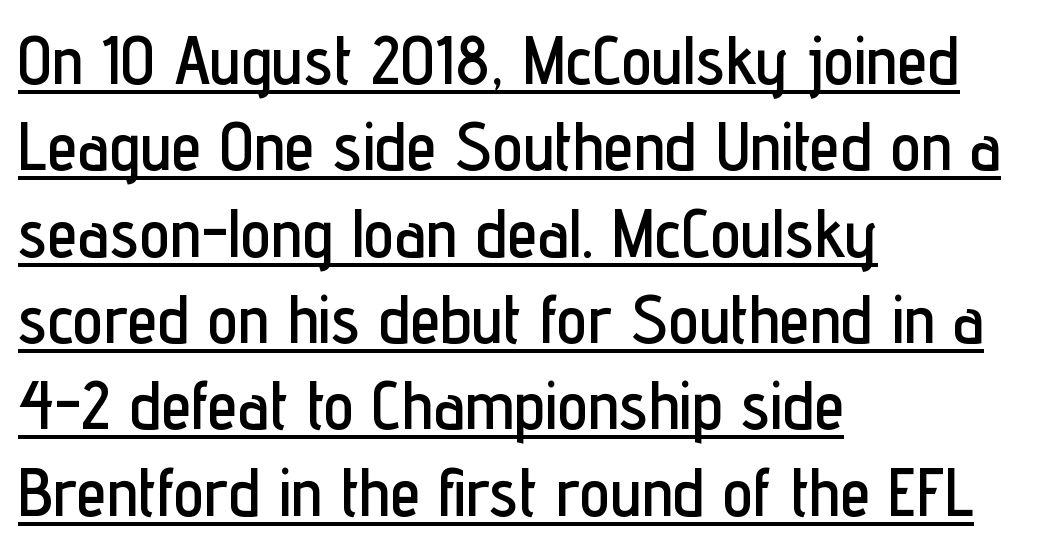
Each letter keeps its own natural width here, so spacing adapts to shape. The words here are underlined. This sample uses plain, unmodified letter spacing. Line beginnings align vertically; line endings do not. The characters display no serif detailing; their extremities are plain.
